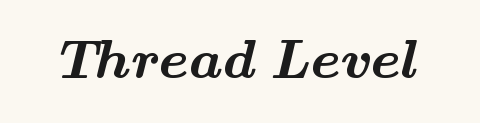
{"serif": "yes", "bold": "yes", "weight": "bold", "width": "wide", "stroke_contrast": "medium", "x_height": "small", "monospaced": "no", "underline": "no", "letter_spacing": "normal", "letter_spacing_em": 0.0, "glyph_px": 54}
